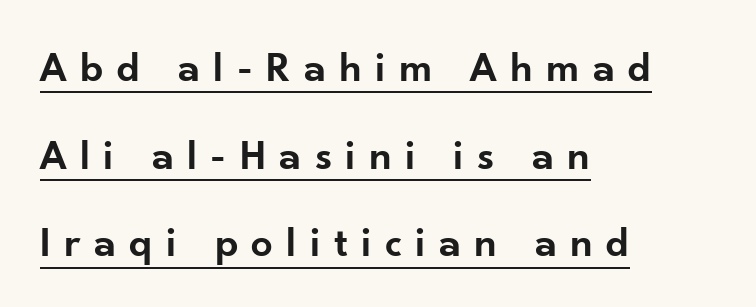
{"serif": "no", "italic": "no", "bold": "semi", "weight": "semibold", "width": "normal", "stroke_contrast": "low", "x_height": "small", "monospaced": "no", "underline": "yes", "align": "left", "line_spacing": "loose", "line_spacing_ratio": 2.04, "letter_spacing": "wide", "letter_spacing_em": 0.31, "glyph_px": 43}
